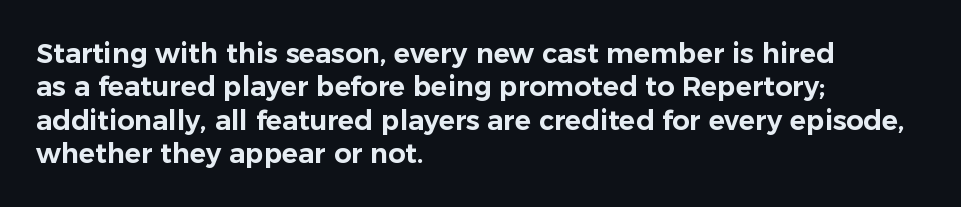
The image shows 27 px text type, upright; set left-aligned, line spacing 1.24x, normal letter spacing, not underlined.
